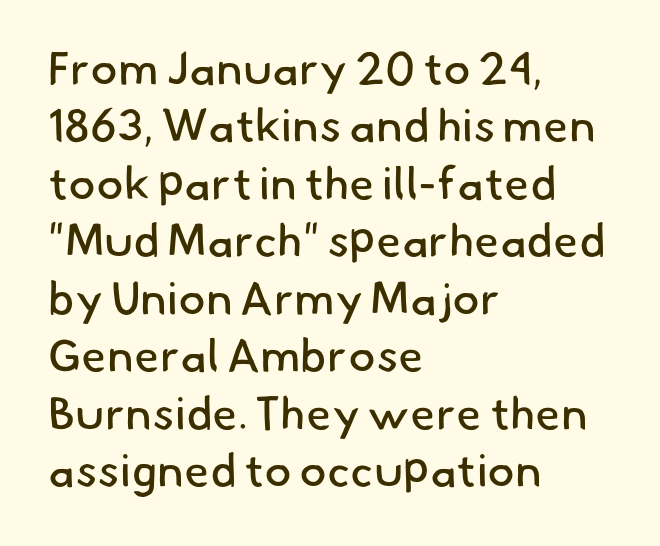
You could not count columns in this text — the font is proportionally spaced. The rows are spaced the way most documents space them. Letters have the restrained weight of plain body copy at most. Check the space under the baseline: it is left empty.
